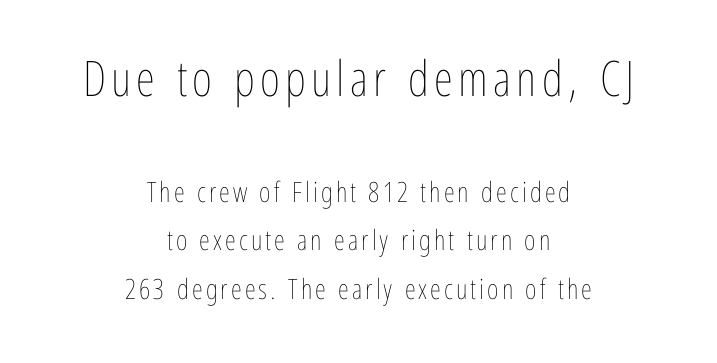
Q: Is the text bold? A: No.
Q: Is the text italic (slanted)? A: No, it is upright.
Q: Is the text underlined? A: No.
Q: How is the paragraph aligned? A: Centered.
Q: Which block of text is set in a larger size, the first (top) or the second (bottom)? A: The first (top) one.
Q: Width (condensed, normal, or wide)? A: Condensed.
Q: Stroke contrast? A: Low.
Q: x-height? A: Medium.
Q: Monospaced? A: No.
